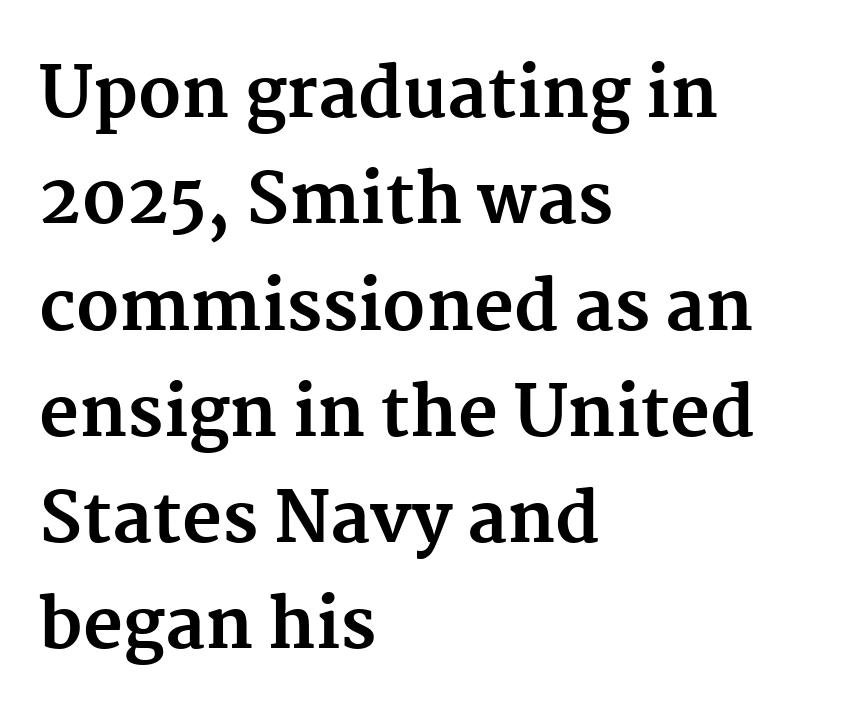
Notice how the passage keeps a crisp vertical edge on the left only. Heavy, bold letterforms. Notice how the stems are strictly vertical — no italics here. The type is set solid horizontally, with unmodified tracking. Spacing verdict: proportional, widths tailored to each character.
